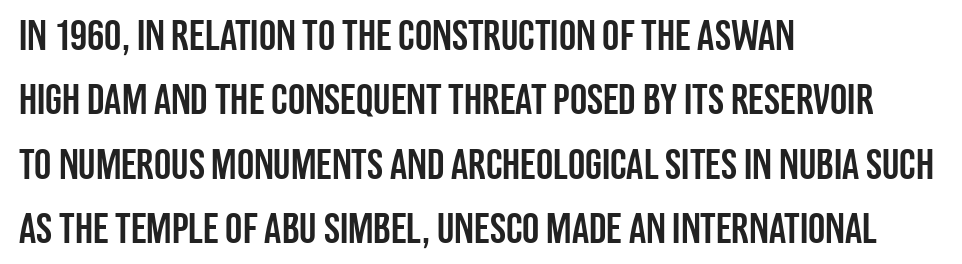
Q: Is the text italic (slanted)? A: No, it is upright.
Q: Is the typeface a serif or a sans-serif typeface? A: Sans-serif.
Q: Is the text underlined? A: No.
Q: How is the paragraph aligned? A: Left-aligned.
Q: Is the spacing between letters normal or unusually wide? A: Normal.
Q: Is the spacing between lines tight, normal or loose? A: Normal.
Q: Width (condensed, normal, or wide)? A: Condensed.
Q: Stroke contrast? A: Low.
Q: x-height? A: Large.
Q: Monospaced? A: No.
